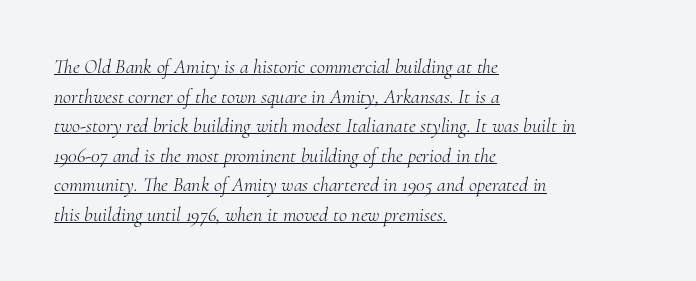
Q: Is the text bold? A: No.
Q: Is the text italic (slanted)? A: Yes, it leans right by about 10 degrees.
Q: Is the text underlined? A: Yes.
Q: How is the paragraph aligned? A: Left-aligned.
Q: Is the spacing between letters normal or unusually wide? A: Normal.
Q: Is the spacing between lines tight, normal or loose? A: Normal.
